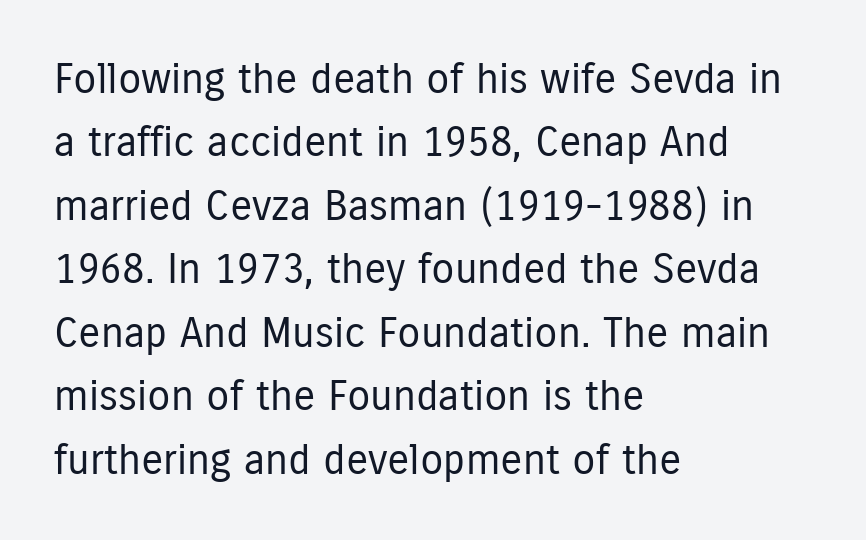
One glance says typical: line gaps are just what's usual. The horizontal fit of the characters is conventional and even. A light-to-regular cut is what we see here. Each line starts at the same left margin while the right side varies. The space beneath each line is pristine and unruled.
